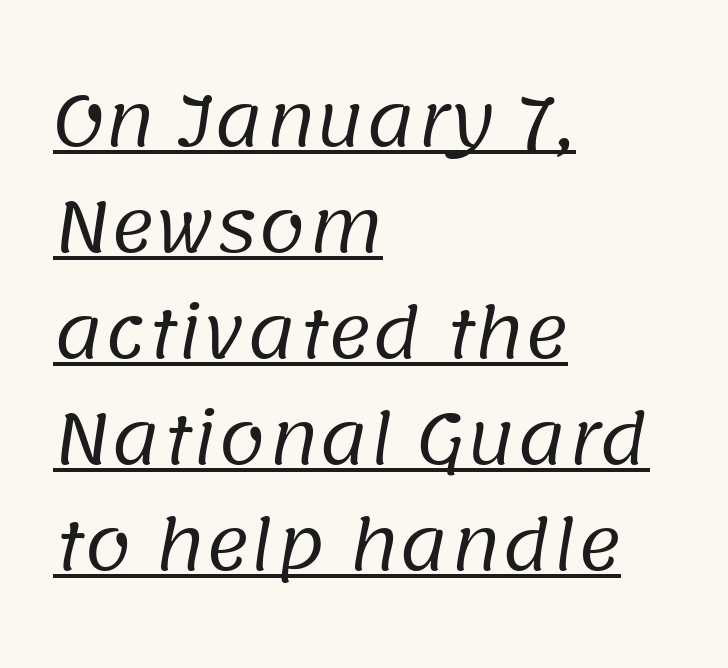
The image shows 68 px regular-weight sans-serif type; set left-aligned, normal line spacing (1.56x), normal letter spacing, underlined; low stroke contrast and a large x-height.
